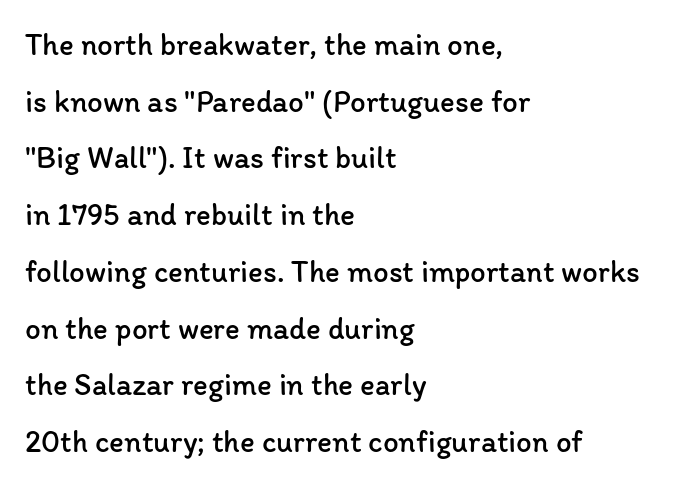
A typesetter would mark this as roman, not italic. The font is comparable to plain body text, perhaps lighter. Visually the block forms a straight wall on the left and a jagged coastline on the right. The face used here is proportionally spaced, like ordinary book or web type.
